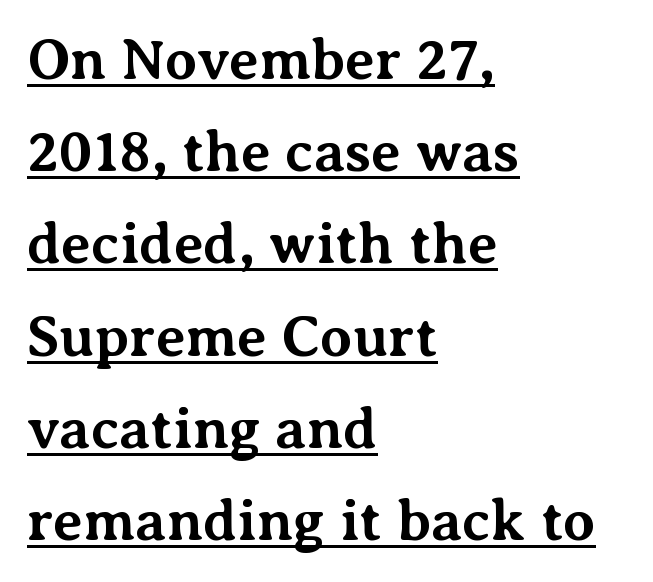
The image shows 58 px bold serif type, upright; set left-aligned, normal line spacing (1.59x), normal letter spacing, underlined; medium stroke contrast and a medium x-height.
